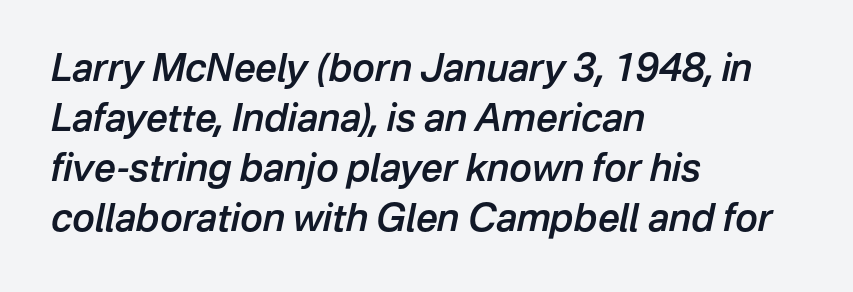
Q: Is the text bold? A: Semi-bold.
Q: Is the text italic (slanted)? A: Yes, it leans right by about 12 degrees.
Q: Is the text underlined? A: No.
Q: How is the paragraph aligned? A: Left-aligned.
Q: Is the spacing between letters normal or unusually wide? A: Normal.
Q: Is the spacing between lines tight, normal or loose? A: Normal.
Q: Width (condensed, normal, or wide)? A: Normal.
Q: Stroke contrast? A: Low.
Q: x-height? A: Medium.
Q: Monospaced? A: No.
